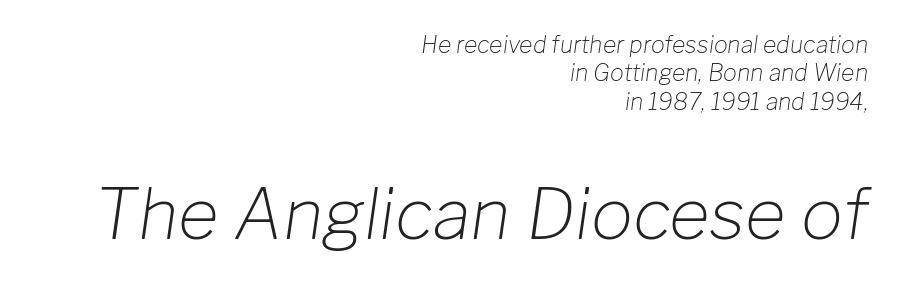
Q: Is the text bold? A: No.
Q: Is the text italic (slanted)? A: Yes, it leans right by about 8 degrees.
Q: Is the text underlined? A: No.
Q: How is the paragraph aligned? A: Right-aligned.
Q: Is the spacing between letters normal or unusually wide? A: Normal.
Q: Which block of text is set in a larger size, the first (top) or the second (bottom)? A: The second (bottom) one.
Q: Width (condensed, normal, or wide)? A: Normal.
Q: Stroke contrast? A: Low.
Q: x-height? A: Medium.
Q: Monospaced? A: No.
